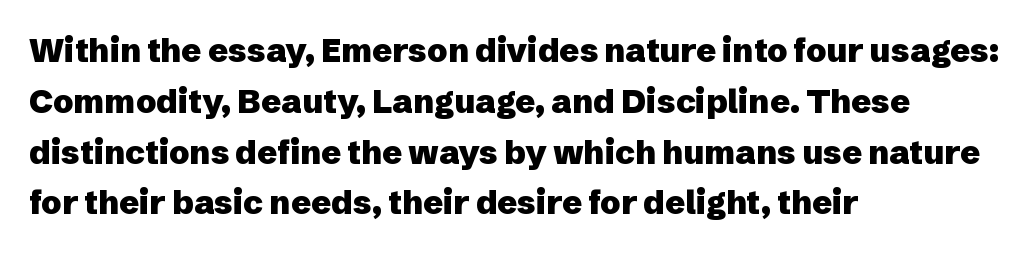
The image shows 33 px heavy sans-serif type, upright; set left-aligned, normal line spacing (1.54x), normal letter spacing, not underlined; low stroke contrast and a medium x-height.
